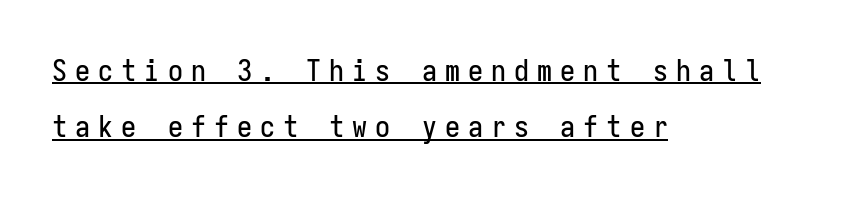
The image shows 30 px condensed sans-serif type, upright, monospaced; set left-aligned, line spacing 1.88x, unusually wide letter spacing (+0.27 em), underlined; low stroke contrast and a medium x-height.
